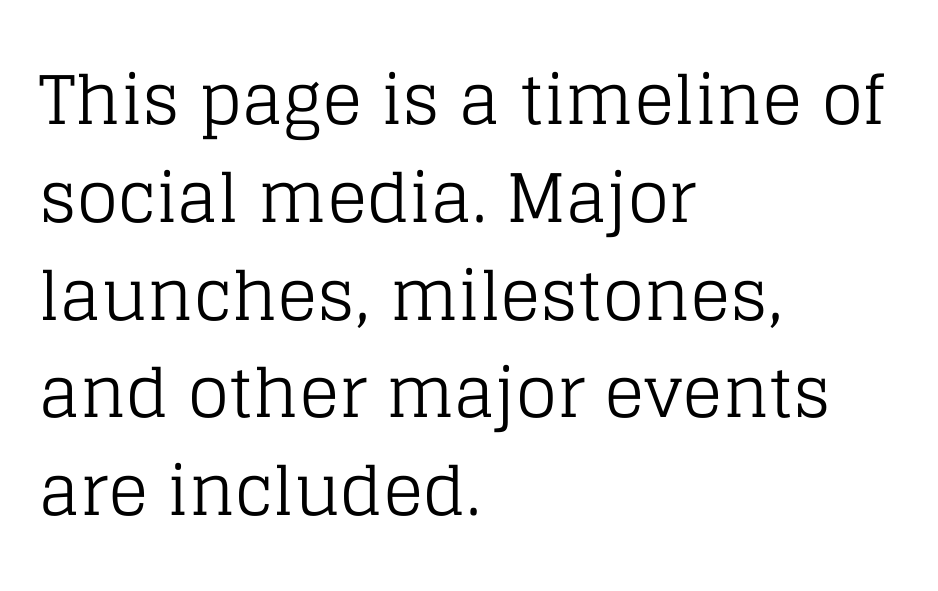
Q: Is the text bold? A: No.
Q: Is the text italic (slanted)? A: No, it is upright.
Q: Is the typeface a serif or a sans-serif typeface? A: Serif.
Q: Is the text underlined? A: No.
Q: How is the paragraph aligned? A: Left-aligned.
Q: Is the spacing between letters normal or unusually wide? A: Normal.
Q: Is the spacing between lines tight, normal or loose? A: Normal.
Q: Width (condensed, normal, or wide)? A: Normal.
Q: Stroke contrast? A: Low.
Q: x-height? A: Large.
Q: Monospaced? A: No.
